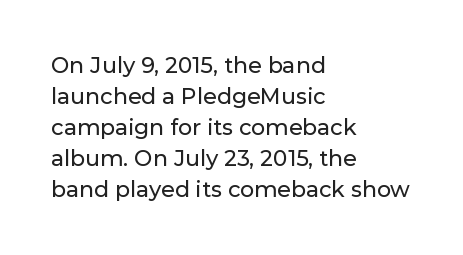
No italicization has been applied; the sample stays upright. The text block is weighted toward the left margin, trailing off unevenly rightward. Each row of text sits above clean, open space. Leading matches the norm, producing a regular column. Nobody touched the tracking dial on this one.
